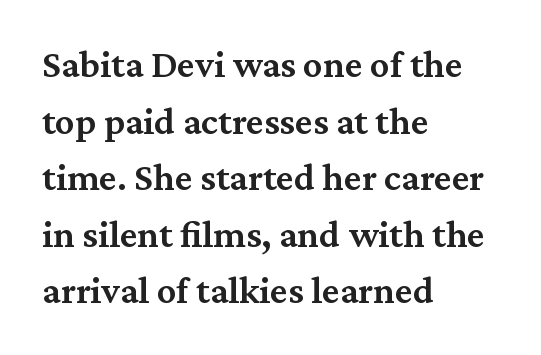
The image shows 39 px semibold serif type, upright; set left-aligned, normal line spacing (1.45x), normal letter spacing, not underlined; medium stroke contrast and a medium x-height.
